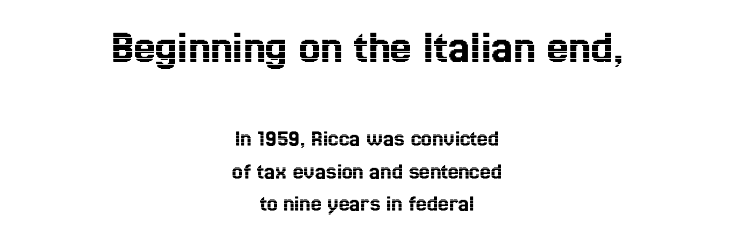
You could not count columns in this text — the font is proportionally spaced. Line starts and ends both wander, symmetrically. Is the lower block the larger one? No — the upper block carries the bigger type. The type is set solid horizontally, with unmodified tracking. One glance says typical: line gaps are just what's usual. The passage shown is not underscored anywhere.
